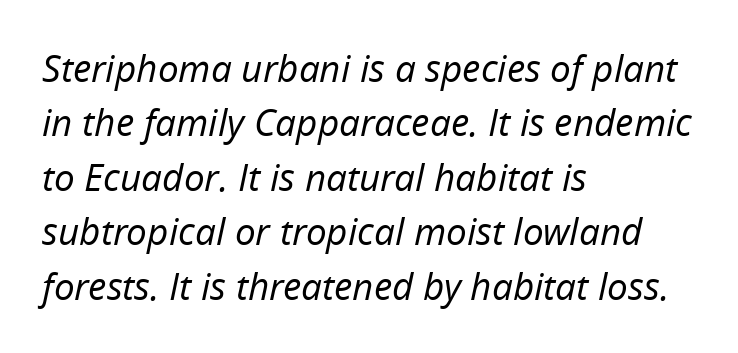
The gap between lines stays unmarked. Note the varied advance widths — an 'i' is clearly narrower than an 'm'. No chunkiness to these letters — they're not bold. In CSS terms this would be text-align: left. Each new line begins a customary step beneath the previous one. The letterforms sit shoulder to shoulder at normal distance.
